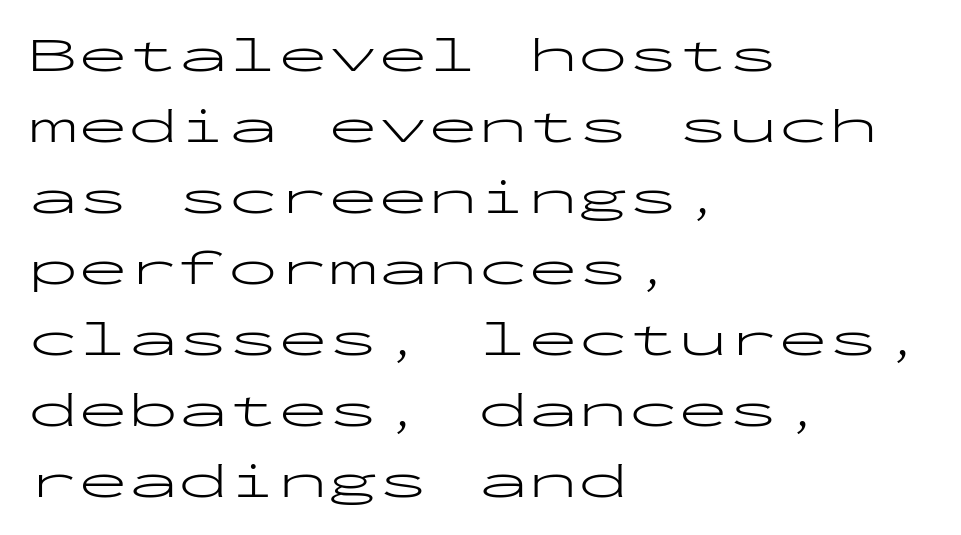
The lettering holds an erect, upright posture throughout. A typesetter would call this monospace, since all characters share one set width. In terms of leading, this rendering sits right in the middle. Reading down the block, your eye returns to a fixed left position each line.
